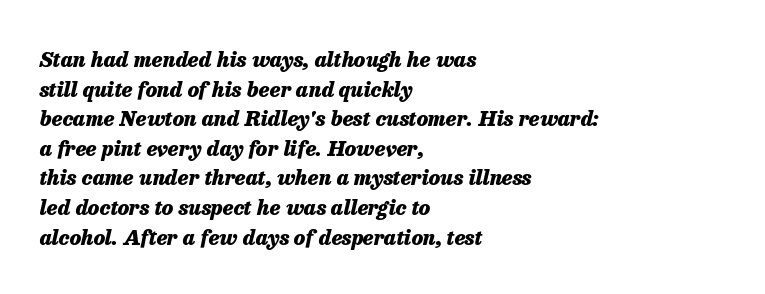
{"italic": "yes", "lean": "right", "slant_degrees": 13, "bold": "yes", "underline": "no", "align": "left", "line_spacing": "normal", "line_spacing_ratio": 1.41, "letter_spacing": "normal", "letter_spacing_em": 0.0, "glyph_px": 21}
